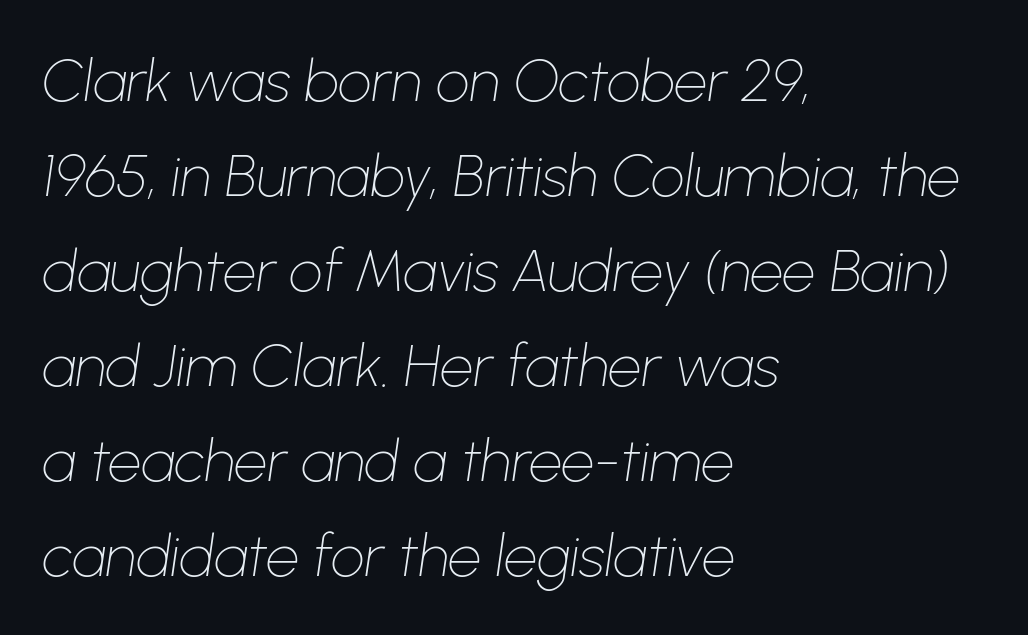
The image shows 59 px thin type, italic (leaning right); set left-aligned, normal line spacing (1.61x), normal letter spacing, not underlined; low stroke contrast and a medium x-height.
